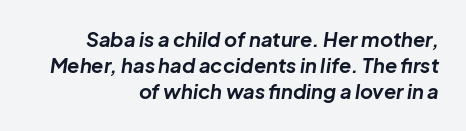
{"italic": "yes", "lean": "right", "slant_degrees": 8, "bold": "yes", "underline": "no", "align": "right", "line_spacing": "normal", "line_spacing_ratio": 1.29, "letter_spacing": "normal", "letter_spacing_em": 0.0, "glyph_px": 20}
